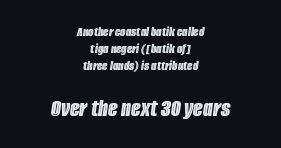
Would a proofreader flag this as italicized? Yes. Descender tails drop into unmarked territory. Each word holds together tightly as a unit, with standard inter-letter gaps. Whoever set this made the second block the dominant, larger element.
